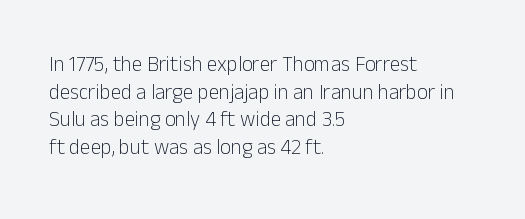
The image shows 21 px text type, upright; set left-aligned, normal line spacing (1.32x), normal letter spacing, not underlined.
